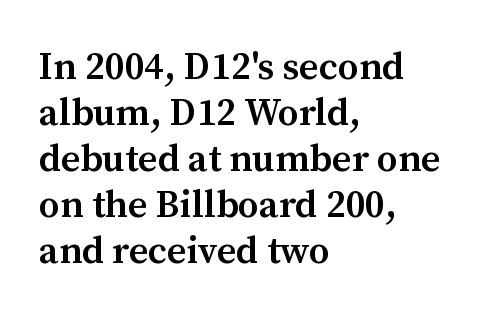
Q: Is the text bold? A: Semi-bold.
Q: Is the text italic (slanted)? A: No, it is upright.
Q: Is the typeface a serif or a sans-serif typeface? A: Serif.
Q: Is the text underlined? A: No.
Q: How is the paragraph aligned? A: Left-aligned.
Q: Is the spacing between letters normal or unusually wide? A: Normal.
Q: Width (condensed, normal, or wide)? A: Normal.
Q: Stroke contrast? A: Medium.
Q: x-height? A: Medium.
Q: Monospaced? A: No.
